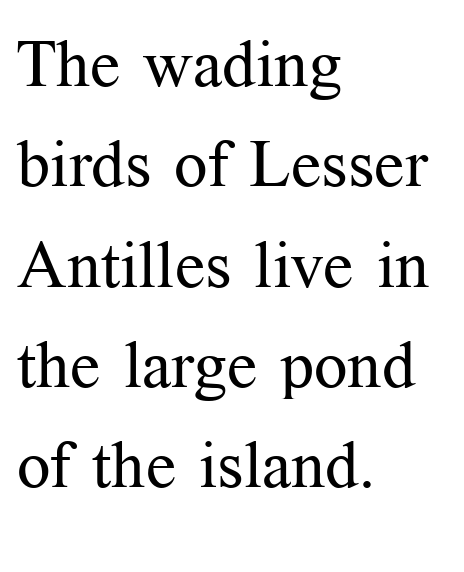
{"serif": "yes", "italic": "no", "bold": "no", "weight": "regular", "width": "normal", "stroke_contrast": "medium", "x_height": "medium", "monospaced": "no", "underline": "no", "align": "left", "line_spacing": "normal", "line_spacing_ratio": 1.52, "letter_spacing": "normal", "letter_spacing_em": 0.0, "glyph_px": 66}
